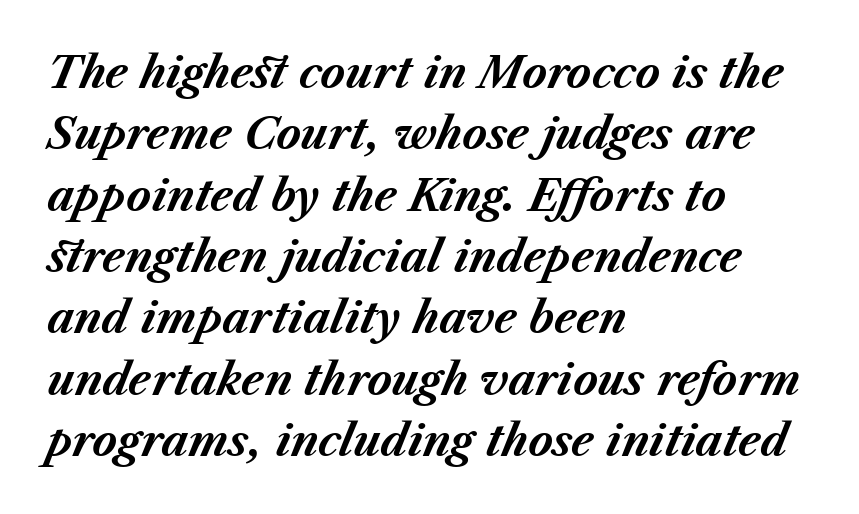
{"italic": "yes", "lean": "right", "slant_degrees": 23, "bold": "yes", "weight": "bold", "width": "normal", "stroke_contrast": "medium", "x_height": "medium", "monospaced": "no", "underline": "no", "align": "left", "line_spacing": "normal", "line_spacing_ratio": 1.46, "letter_spacing": "normal", "letter_spacing_em": 0.0, "glyph_px": 42}
